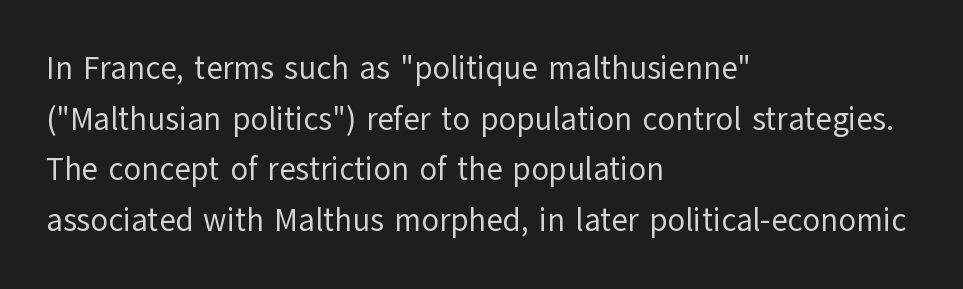
{"serif": "no", "italic": "no", "bold": "no", "weight": "regular", "width": "normal", "stroke_contrast": "low", "x_height": "medium", "monospaced": "no", "underline": "no", "align": "left", "line_spacing": "normal", "line_spacing_ratio": 1.58, "letter_spacing": "normal", "letter_spacing_em": 0.0, "glyph_px": 32}
